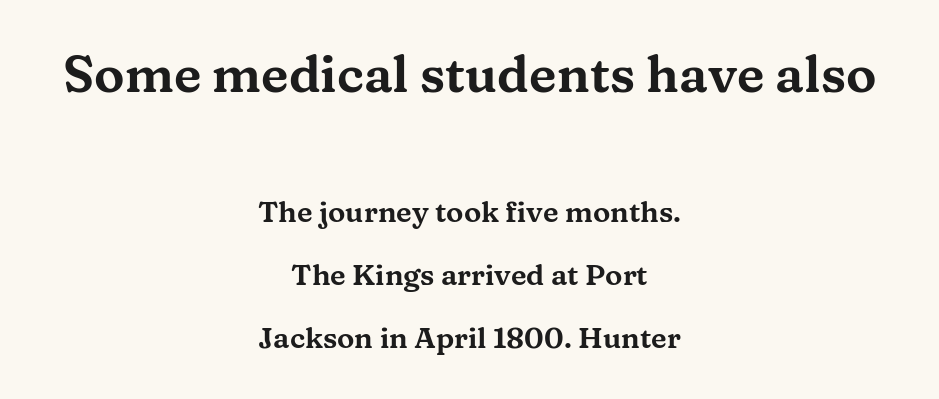
The image shows 51 px wide serif type, upright; set centered, loose line spacing (2.17x), normal letter spacing, not underlined; the first (top) block is 1.76x larger; medium stroke contrast and a medium x-height.
